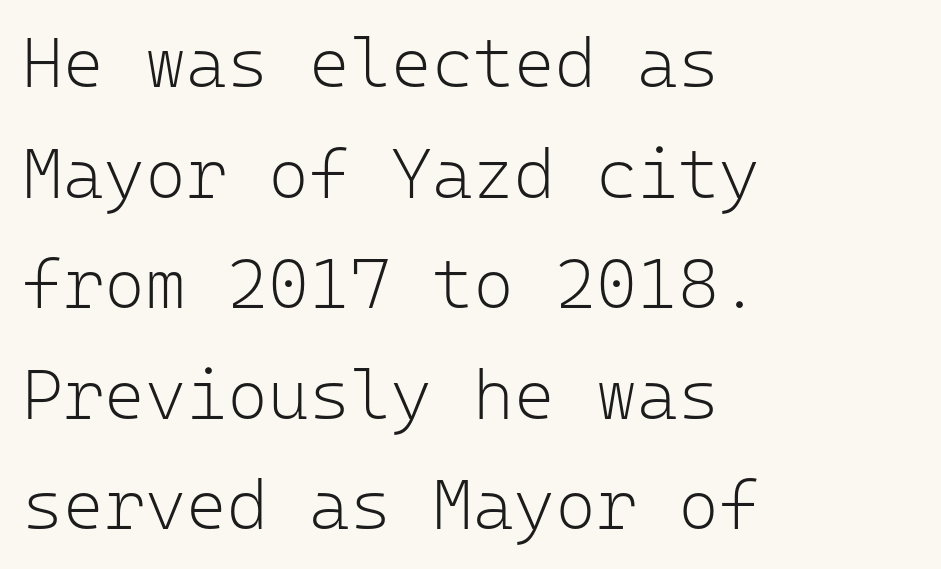
The image shows 70 px light sans-serif type, upright, monospaced; set left-aligned, normal line spacing (1.58x), normal letter spacing, not underlined; low stroke contrast and a medium x-height.
